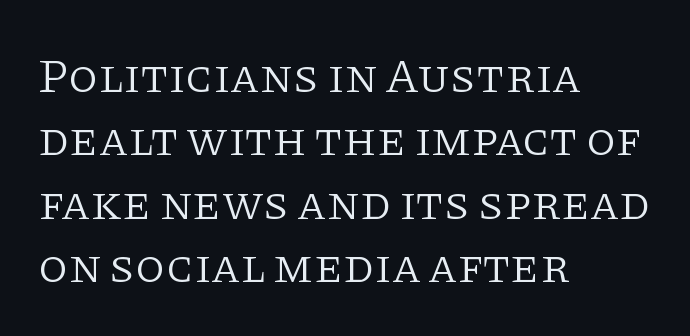
{"serif": "yes", "italic": "no", "bold": "no", "weight": "light", "width": "normal", "stroke_contrast": "low", "x_height": "large", "monospaced": "no", "underline": "no", "align": "left", "line_spacing": "normal", "line_spacing_ratio": 1.32, "letter_spacing": "normal", "letter_spacing_em": 0.0, "glyph_px": 48}
